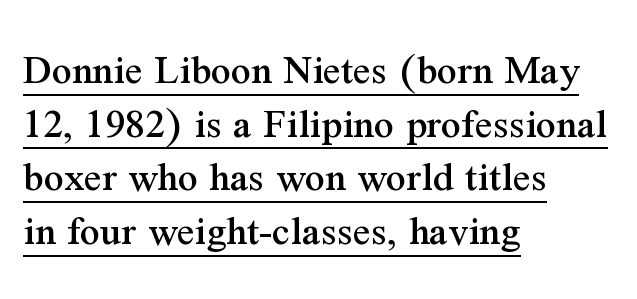
Q: Is the text italic (slanted)? A: No, it is upright.
Q: Is the typeface a serif or a sans-serif typeface? A: Serif.
Q: Is the text underlined? A: Yes.
Q: How is the paragraph aligned? A: Left-aligned.
Q: Is the spacing between letters normal or unusually wide? A: Normal.
Q: Width (condensed, normal, or wide)? A: Normal.
Q: Stroke contrast? A: Medium.
Q: x-height? A: Medium.
Q: Monospaced? A: No.
